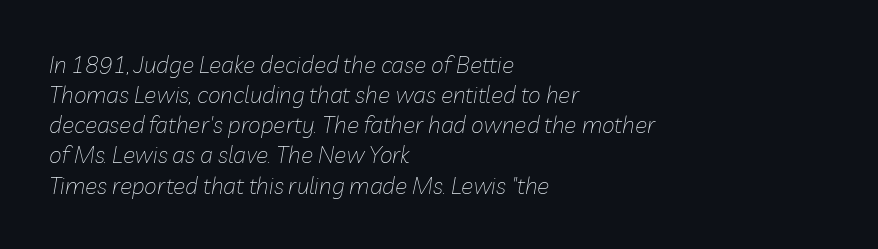
Q: Is the text bold? A: No.
Q: Is the text italic (slanted)? A: Yes, it leans right by about 10 degrees.
Q: Is the text underlined? A: No.
Q: How is the paragraph aligned? A: Left-aligned.
Q: Is the spacing between letters normal or unusually wide? A: Normal.
Q: Is the spacing between lines tight, normal or loose? A: Normal.
